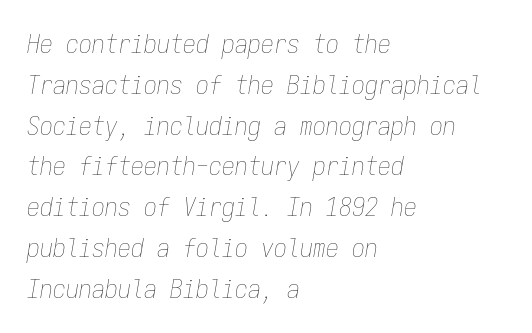
Q: Is the text bold? A: No.
Q: Is the text italic (slanted)? A: Yes, it leans right by about 9 degrees.
Q: Is the text underlined? A: No.
Q: How is the paragraph aligned? A: Left-aligned.
Q: Is the spacing between letters normal or unusually wide? A: Normal.
Q: Is the spacing between lines tight, normal or loose? A: Normal.
